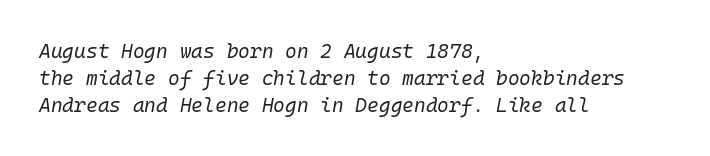
Weight: in the light-to-regular range. Lines of text with bare space underneath. What stands out about the letter spacing? Nothing — it is the standard amount. Does the lettering tilt? It does — this is italic. Regular leading. Teacher's note: observe the even left margin — that is flush-left alignment.
